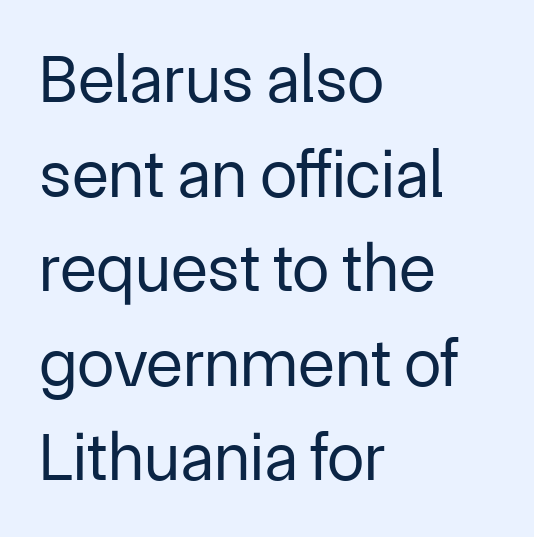
Rule under the text: the space is simply empty. A student would call this left alignment; a typographer would say flush left, rag right. Compared with typical paragraphs, the rows here are spaced about the same. Observe the ordinary spacing: letters are neighbours, not strangers.
